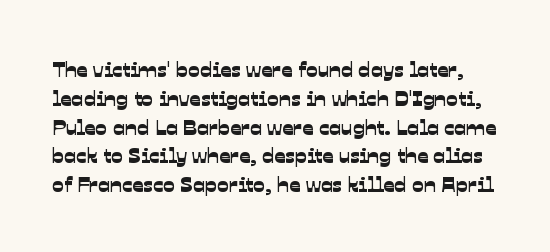
{"underline": "no", "line_spacing": "normal", "line_spacing_ratio": 1.31, "letter_spacing": "normal", "letter_spacing_em": 0.0, "glyph_px": 22}
